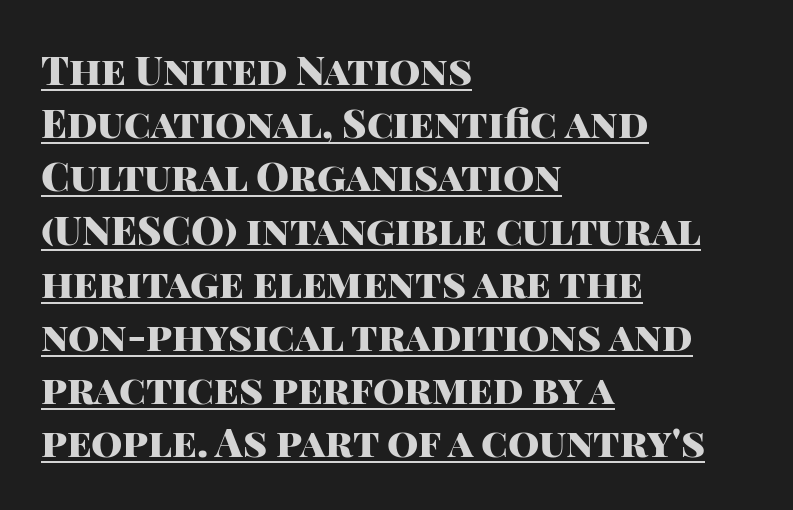
{"serif": "no", "italic": "no", "bold": "yes", "weight": "heavy", "width": "normal", "stroke_contrast": "high", "x_height": "large", "monospaced": "no", "underline": "yes", "align": "left", "line_spacing": "normal", "line_spacing_ratio": 1.33, "letter_spacing": "normal", "letter_spacing_em": 0.0, "glyph_px": 40}
